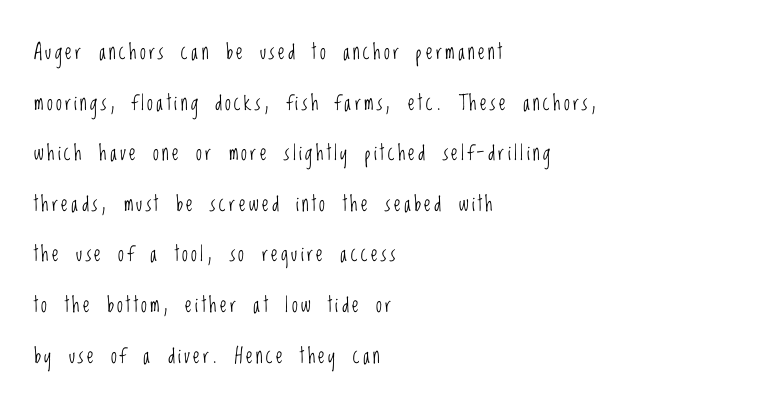
Q: Is the text bold? A: No.
Q: Is the text italic (slanted)? A: No, it is upright.
Q: Is the text underlined? A: No.
Q: How is the paragraph aligned? A: Left-aligned.
Q: Is the spacing between lines tight, normal or loose? A: Loose.
